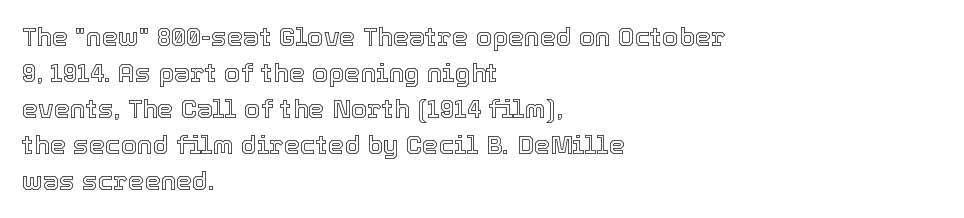
The image shows 26 px text type, upright; set left-aligned, normal line spacing (1.38x), normal letter spacing, not underlined.
